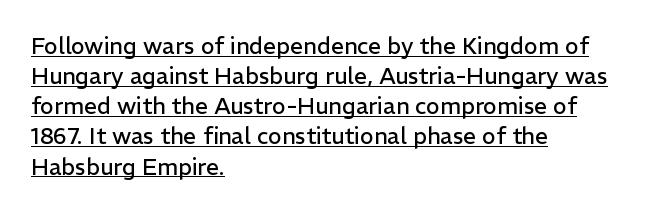
{"italic": "no", "bold": "no", "underline": "yes", "align": "left", "line_spacing": "normal", "line_spacing_ratio": 1.31, "letter_spacing": "normal", "letter_spacing_em": 0.0, "glyph_px": 23}
